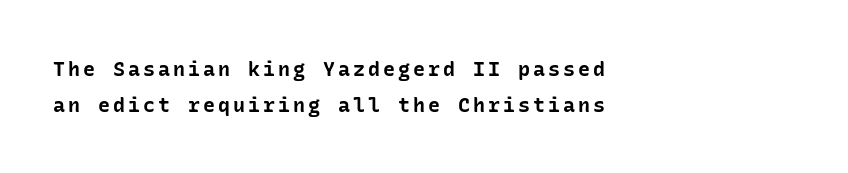
Compared with a centered layout, this one pins lines to the left instead. The face used here has the dense, thick strokes of a bold. Beneath every word, the page is bare. The typography opts for an upright posture over an oblique one.
